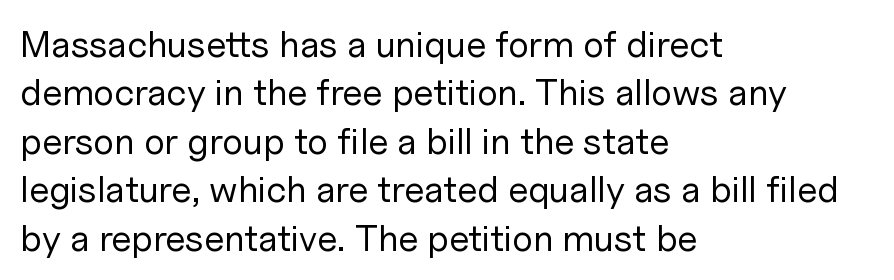
{"serif": "no", "italic": "no", "bold": "no", "weight": "regular", "width": "normal", "stroke_contrast": "low", "x_height": "medium", "monospaced": "no", "underline": "no", "align": "left", "line_spacing": "normal", "line_spacing_ratio": 1.31, "letter_spacing": "normal", "letter_spacing_em": 0.0, "glyph_px": 37}
